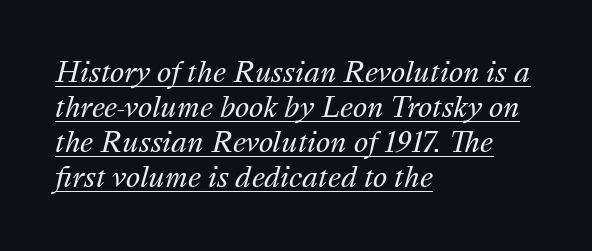
The image shows 27 px text type, italic (leaning right); set left-aligned, normal line spacing (1.3x), normal letter spacing, underlined.
